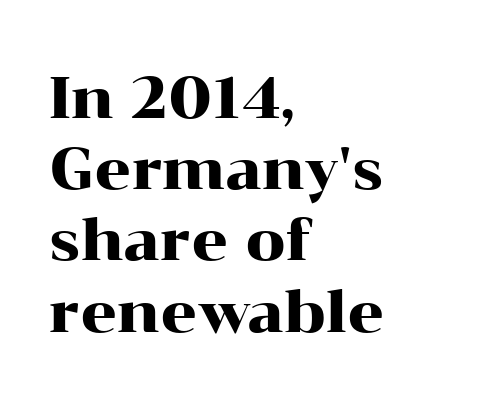
{"serif": "yes", "italic": "no", "width": "wide", "stroke_contrast": "high", "x_height": "medium", "monospaced": "no", "underline": "no", "align": "left", "line_spacing": "normal", "line_spacing_ratio": 1.25, "letter_spacing": "normal", "letter_spacing_em": 0.0, "glyph_px": 57}
